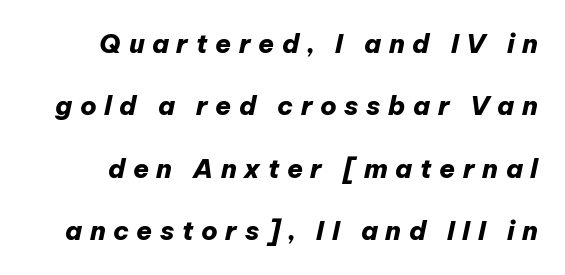
{"italic": "yes", "lean": "right", "slant_degrees": 12, "bold": "yes", "underline": "no", "line_spacing": "loose", "line_spacing_ratio": 2.4, "letter_spacing": "wide", "letter_spacing_em": 0.29, "glyph_px": 26}
